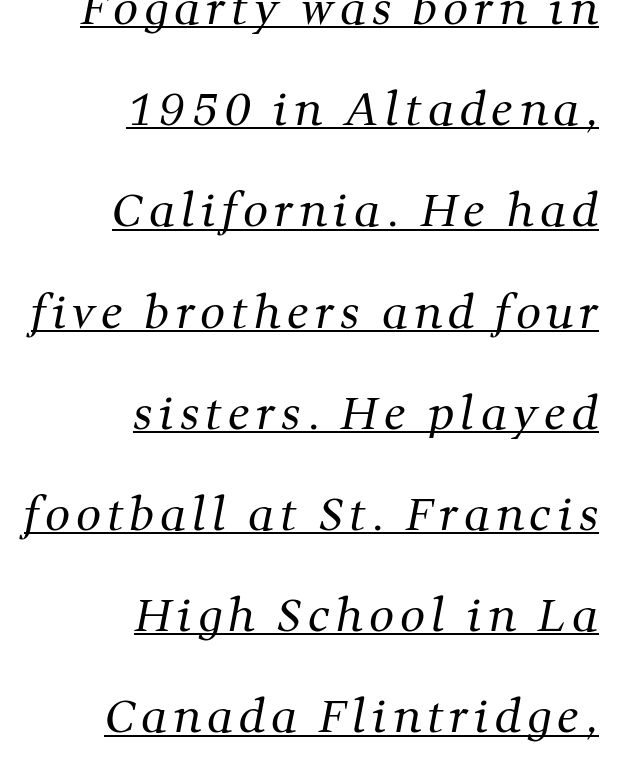
Q: Is the text bold? A: No.
Q: Is the typeface a serif or a sans-serif typeface? A: Serif.
Q: Is the text underlined? A: Yes.
Q: How is the paragraph aligned? A: Right-aligned.
Q: Is the spacing between lines tight, normal or loose? A: Loose.
Q: Width (condensed, normal, or wide)? A: Normal.
Q: Stroke contrast? A: Medium.
Q: x-height? A: Medium.
Q: Monospaced? A: No.
